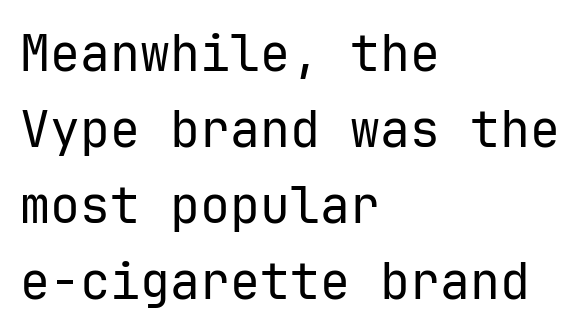
Q: Is the text bold? A: No.
Q: Is the text italic (slanted)? A: No, it is upright.
Q: Is the typeface a serif or a sans-serif typeface? A: Sans-serif.
Q: Is the text underlined? A: No.
Q: How is the paragraph aligned? A: Left-aligned.
Q: Is the spacing between letters normal or unusually wide? A: Normal.
Q: Is the spacing between lines tight, normal or loose? A: Normal.
Q: Width (condensed, normal, or wide)? A: Normal.
Q: Stroke contrast? A: Low.
Q: x-height? A: Medium.
Q: Monospaced? A: Yes.
